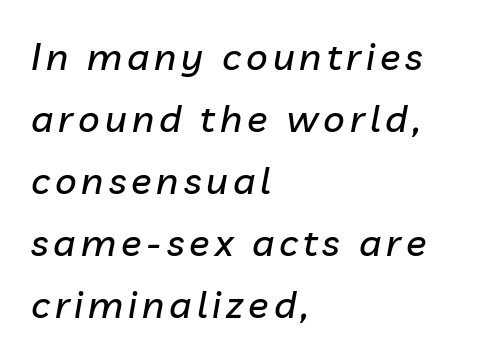
Q: Is the text italic (slanted)? A: Yes, it leans right by about 10 degrees.
Q: Is the text underlined? A: No.
Q: How is the paragraph aligned? A: Left-aligned.
Q: Is the spacing between lines tight, normal or loose? A: Normal.
Q: Width (condensed, normal, or wide)? A: Normal.
Q: Stroke contrast? A: Low.
Q: x-height? A: Medium.
Q: Monospaced? A: No.
